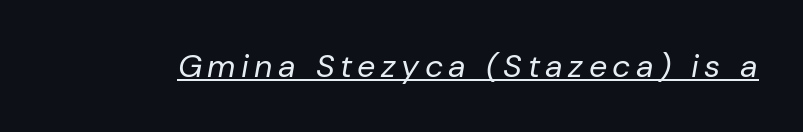
Q: Is the text bold? A: No.
Q: Is the text italic (slanted)? A: Yes, it leans right by about 10 degrees.
Q: Is the text underlined? A: Yes.
Q: Width (condensed, normal, or wide)? A: Normal.
Q: Stroke contrast? A: Low.
Q: x-height? A: Medium.
Q: Monospaced? A: No.
